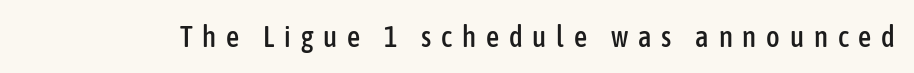
Tracking value appears strongly positive — letters spread wide. The face used here is proportionally spaced, like ordinary book or web type. Quick note: underline off. If you drew a line through each stem, it would be perfectly vertical. A sans-serif font was chosen for this passage.
